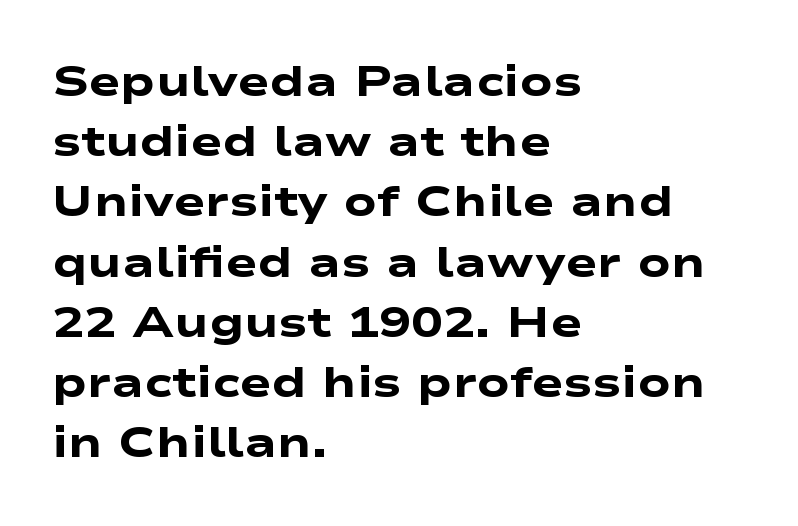
The glyphs are unaccompanied by any horizontal stroke below them. Standard letterfit; no display-style spreading of the glyphs. What's the leading like? Ordinary, nothing unusual. All the whitespace from short lines collects on the right.
